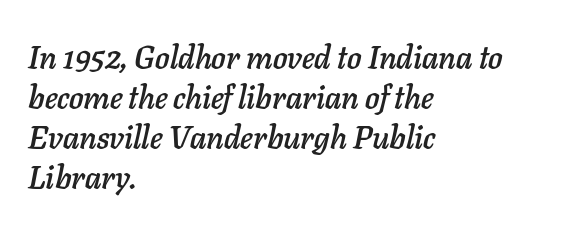
Q: Is the text italic (slanted)? A: Yes, it leans right by about 11 degrees.
Q: Is the text underlined? A: No.
Q: How is the paragraph aligned? A: Left-aligned.
Q: Is the spacing between letters normal or unusually wide? A: Normal.
Q: Is the spacing between lines tight, normal or loose? A: Normal.
Q: Width (condensed, normal, or wide)? A: Normal.
Q: Stroke contrast? A: Low.
Q: x-height? A: Medium.
Q: Monospaced? A: No.
